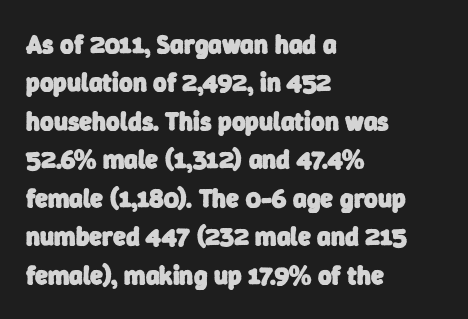
Check the space under the baseline: it is left empty. Spacing between characters is what you'd get straight out of the box. If you measured baseline to baseline, you'd find a middling distance. As a designer I'd log this as weight 700, bold. The paragraph shown leans on its left margin.
